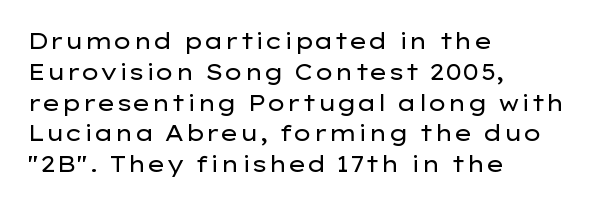
{"italic": "no", "bold": "no", "underline": "no", "align": "left", "line_spacing": "normal", "line_spacing_ratio": 1.4, "letter_spacing": "normal", "letter_spacing_em": 0.0, "glyph_px": 22}
